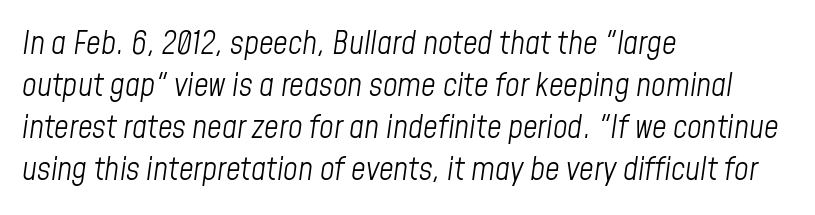
Q: Is the text bold? A: No.
Q: Is the text italic (slanted)? A: Yes, it leans right by about 8 degrees.
Q: Is the text underlined? A: No.
Q: How is the paragraph aligned? A: Left-aligned.
Q: Is the spacing between letters normal or unusually wide? A: Normal.
Q: Is the spacing between lines tight, normal or loose? A: Normal.
Q: Width (condensed, normal, or wide)? A: Condensed.
Q: Stroke contrast? A: Low.
Q: x-height? A: Medium.
Q: Monospaced? A: No.
